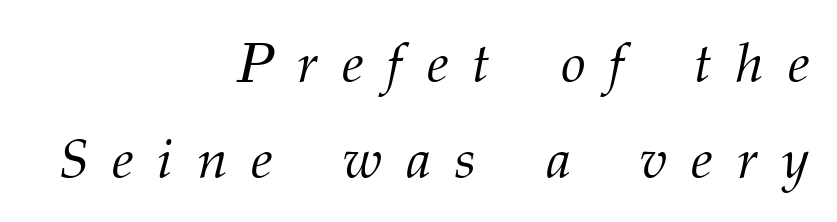
{"serif": "yes", "italic": "yes", "lean": "right", "slant_degrees": 12, "bold": "no", "weight": "light", "width": "normal", "stroke_contrast": "medium", "x_height": "medium", "monospaced": "no", "underline": "no", "align": "right", "line_spacing_ratio": 1.71, "letter_spacing": "wide", "letter_spacing_em": 0.43, "glyph_px": 56}
